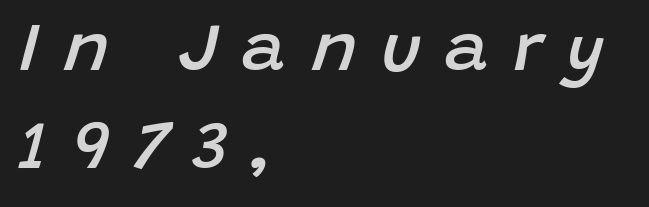
{"italic": "yes", "lean": "right", "slant_degrees": 15, "bold": "semi", "weight": "semibold", "width": "normal", "stroke_contrast": "low", "x_height": "large", "monospaced": "no", "underline": "no", "align": "left", "line_spacing": "normal", "line_spacing_ratio": 1.44, "letter_spacing": "wide", "letter_spacing_em": 0.36, "glyph_px": 68}
